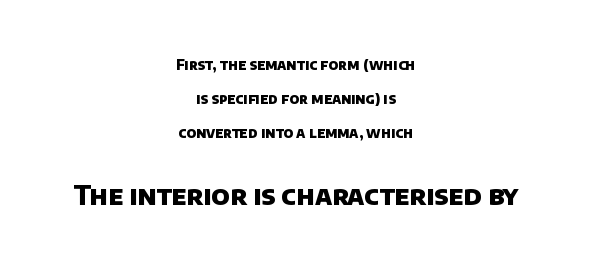
Q: Is the text bold? A: Yes.
Q: Is the text underlined? A: No.
Q: How is the paragraph aligned? A: Centered.
Q: Is the spacing between letters normal or unusually wide? A: Normal.
Q: Is the spacing between lines tight, normal or loose? A: Loose.
Q: Which block of text is set in a larger size, the first (top) or the second (bottom)? A: The second (bottom) one.
